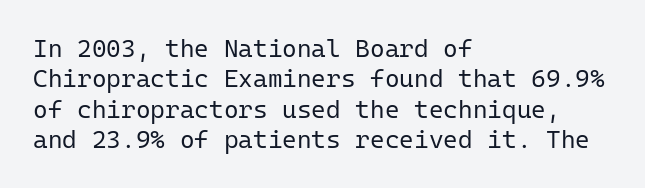
The image shows 25 px text type, upright; set left-aligned, line spacing 1.22x, normal letter spacing, not underlined.
